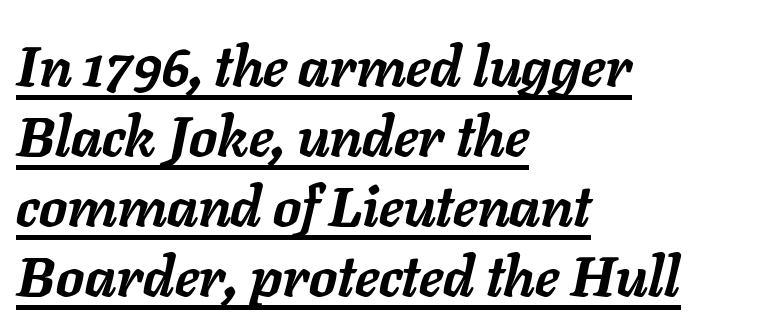
{"italic": "yes", "lean": "right", "slant_degrees": 11, "bold": "yes", "weight": "semibold", "width": "normal", "stroke_contrast": "low", "x_height": "medium", "monospaced": "no", "underline": "yes", "align": "left", "line_spacing": "normal", "line_spacing_ratio": 1.25, "letter_spacing": "normal", "letter_spacing_em": 0.0, "glyph_px": 56}
